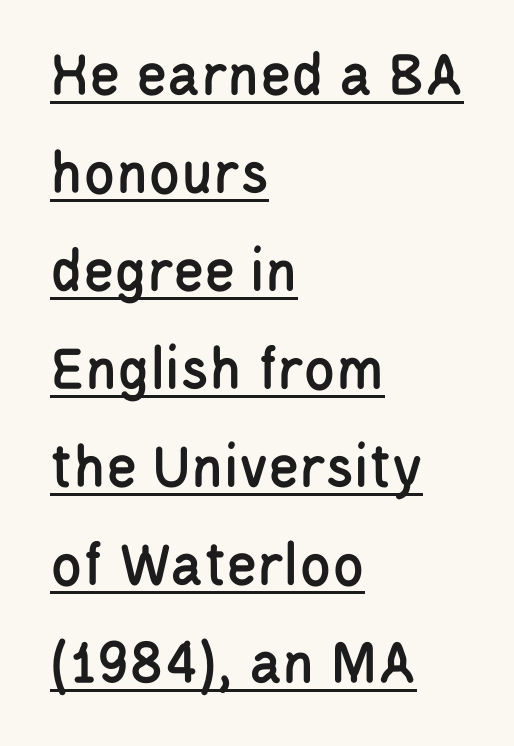
Q: Is the text italic (slanted)? A: No, it is upright.
Q: Is the typeface a serif or a sans-serif typeface? A: Sans-serif.
Q: Is the text underlined? A: Yes.
Q: How is the paragraph aligned? A: Left-aligned.
Q: Is the spacing between letters normal or unusually wide? A: Normal.
Q: Is the spacing between lines tight, normal or loose? A: Normal.
Q: Width (condensed, normal, or wide)? A: Condensed.
Q: Stroke contrast? A: Low.
Q: x-height? A: Large.
Q: Monospaced? A: No.
